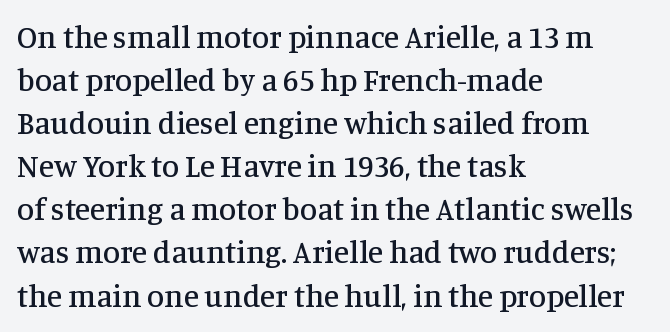
Short and long lines alike share a common starting point at left. This is roman type, the default non-slanted kind. The area under the type is left untouched. Unlike a clean sans, this face finishes its strokes with serifs.
